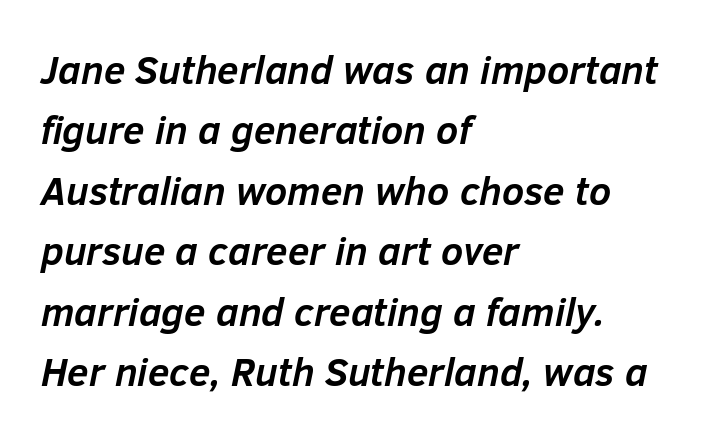
{"italic": "yes", "lean": "right", "slant_degrees": 12, "bold": "yes", "weight": "semibold", "width": "normal", "stroke_contrast": "low", "x_height": "medium", "monospaced": "no", "underline": "no", "align": "left", "line_spacing": "normal", "line_spacing_ratio": 1.55, "letter_spacing": "normal", "letter_spacing_em": 0.0, "glyph_px": 39}
